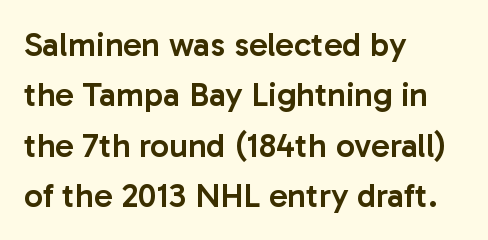
{"serif": "no", "italic": "no", "bold": "semi", "weight": "semibold", "width": "normal", "stroke_contrast": "low", "x_height": "medium", "monospaced": "no", "underline": "no", "align": "left", "line_spacing": "normal", "line_spacing_ratio": 1.48, "letter_spacing": "normal", "letter_spacing_em": 0.0, "glyph_px": 34}
